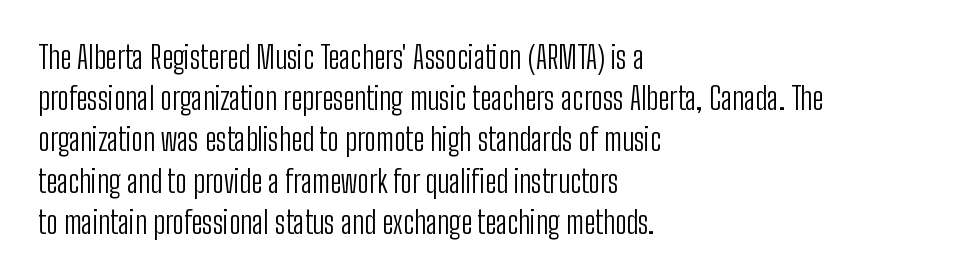
Caption: face not bold, strokes unweighted. In terms of letterform style, serifs are entirely absent. You could call the tracking neutral — neither tight nor loose. Do the characters align in a grid? No, the font is proportional. The specimen reads as upright at a glance. In CSS terms this would be text-align: left.
